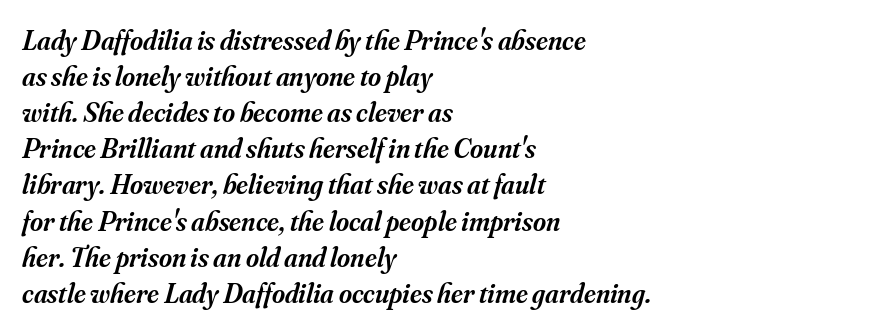
The area under the type is left untouched. Posture: slanted. Are there feet on the stems? There are — it's a serif. Compared with a centered layout, this one pins lines to the left instead. Vertically, the passage feels balanced, rows spaced as you'd expect. No extra tracking has been applied to these lines.
